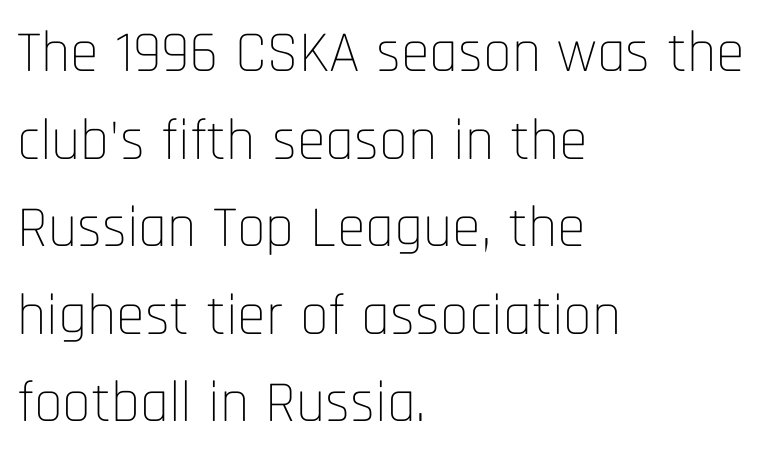
Q: Is the text bold? A: No.
Q: Is the text italic (slanted)? A: No, it is upright.
Q: Is the typeface a serif or a sans-serif typeface? A: Sans-serif.
Q: Is the text underlined? A: No.
Q: How is the paragraph aligned? A: Left-aligned.
Q: Is the spacing between letters normal or unusually wide? A: Normal.
Q: Is the spacing between lines tight, normal or loose? A: Normal.
Q: Width (condensed, normal, or wide)? A: Condensed.
Q: Stroke contrast? A: Low.
Q: x-height? A: Large.
Q: Monospaced? A: No.
